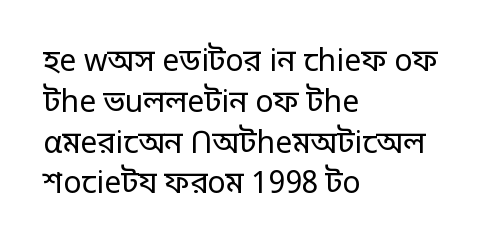
The image shows 30 px regular-weight sans-serif type, upright; set left-aligned, normal line spacing (1.36x), normal letter spacing, not underlined; low stroke contrast and a large x-height.
